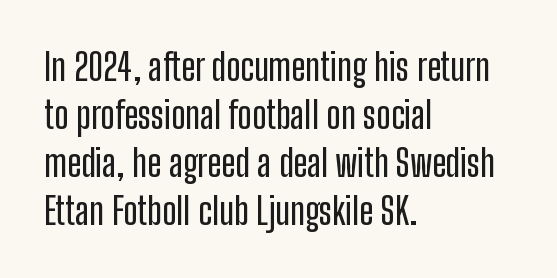
{"serif": "no", "italic": "no", "width": "condensed", "stroke_contrast": "low", "x_height": "medium", "monospaced": "no", "underline": "no", "align": "left", "line_spacing": "normal", "line_spacing_ratio": 1.3, "letter_spacing": "normal", "letter_spacing_em": 0.0, "glyph_px": 37}
